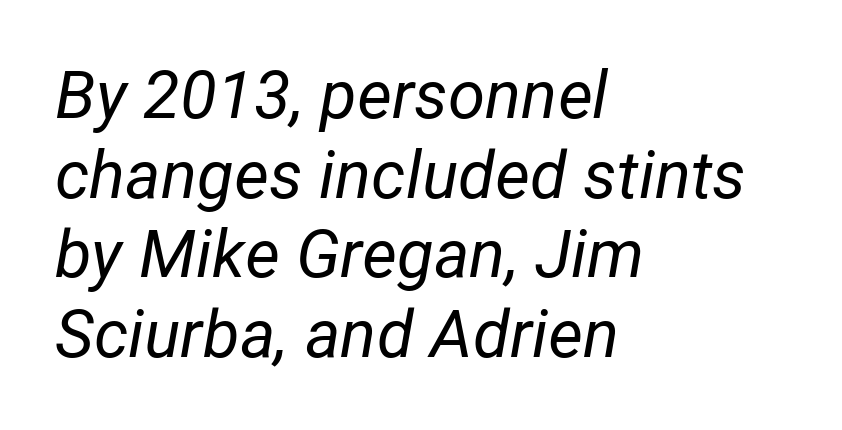
The image shows 67 px regular-weight type, italic (leaning right); set left-aligned, line spacing 1.19x, normal letter spacing, not underlined; low stroke contrast and a medium x-height.
